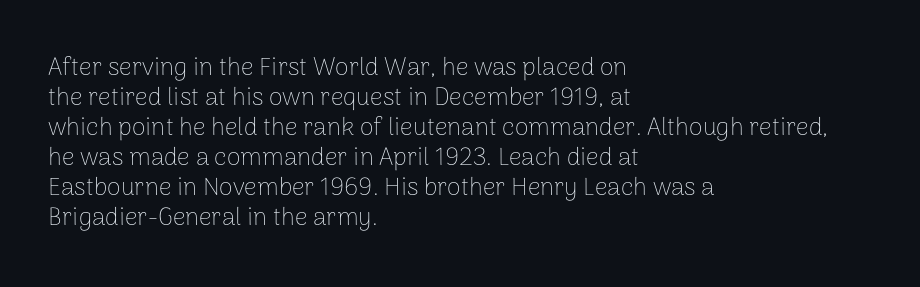
Stem width sits at or under what a default text font uses. Rendered with straight, roman letterforms. In CSS terms this would be text-align: left. Is the letter spacing exaggerated? No — it looks like the ordinary default.
